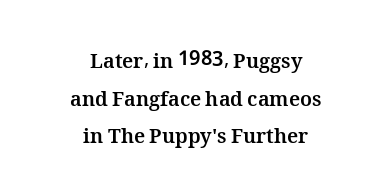
Q: Is the text bold? A: Yes.
Q: Is the text italic (slanted)? A: No, it is upright.
Q: Is the text underlined? A: No.
Q: How is the paragraph aligned? A: Centered.
Q: Is the spacing between letters normal or unusually wide? A: Normal.
